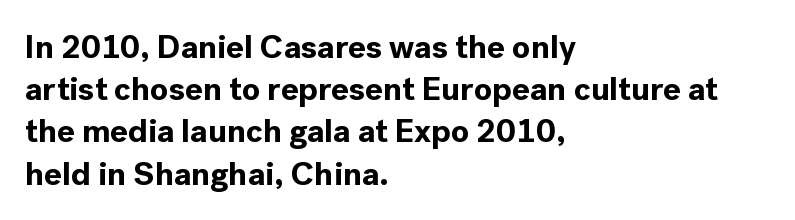
{"serif": "no", "italic": "no", "bold": "yes", "weight": "bold", "width": "normal", "x_height": "medium", "monospaced": "no", "underline": "no", "align": "left", "line_spacing": "normal", "line_spacing_ratio": 1.28, "letter_spacing": "normal", "letter_spacing_em": 0.0, "glyph_px": 33}
